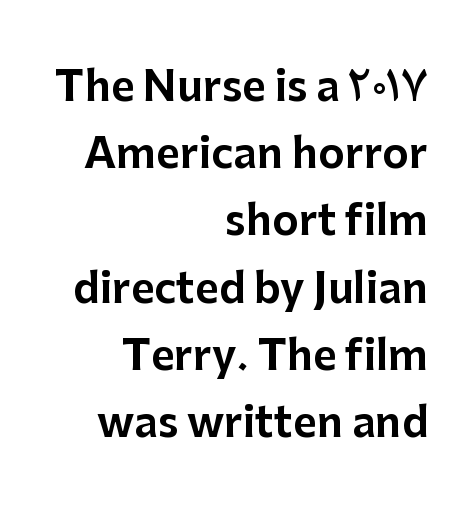
Q: Is the text italic (slanted)? A: No, it is upright.
Q: Is the typeface a serif or a sans-serif typeface? A: Sans-serif.
Q: Is the text underlined? A: No.
Q: How is the paragraph aligned? A: Right-aligned.
Q: Is the spacing between letters normal or unusually wide? A: Normal.
Q: Is the spacing between lines tight, normal or loose? A: Normal.
Q: Width (condensed, normal, or wide)? A: Normal.
Q: Stroke contrast? A: Low.
Q: x-height? A: Medium.
Q: Monospaced? A: No.
